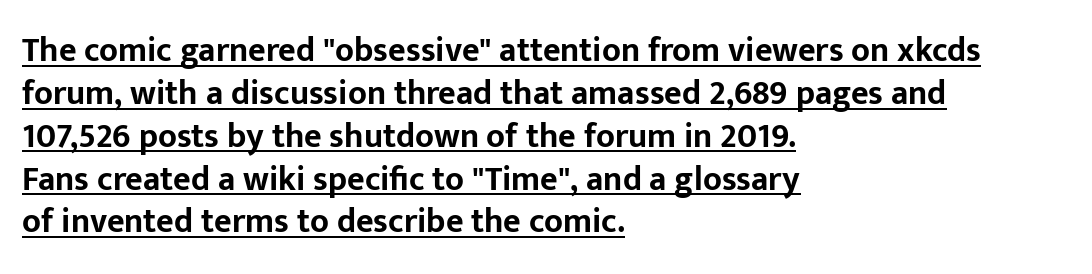
On the weight axis this lands at bold, roughly 700. Horizontally, the lines are justified to the leading edge only. What's the leading like? Ordinary, nothing unusual. This sample has the flowing, uneven cadence of proportional lettering.
